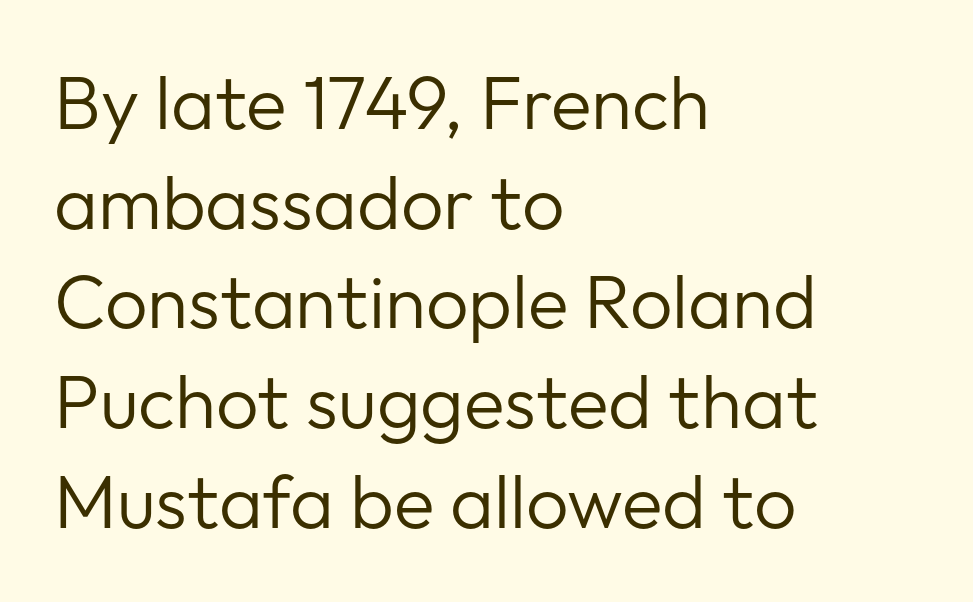
The image shows 75 px regular-weight sans-serif type, upright; set left-aligned, normal line spacing (1.33x), normal letter spacing, not underlined; low stroke contrast and a medium x-height.
